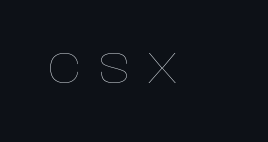
The passage shown is typed in a proportional face where columns would drift. A clean baseline with only descenders dipping below it. Designer's note — italics off, roman on. Tracking here is generous; glyphs stand well apart from one another.
